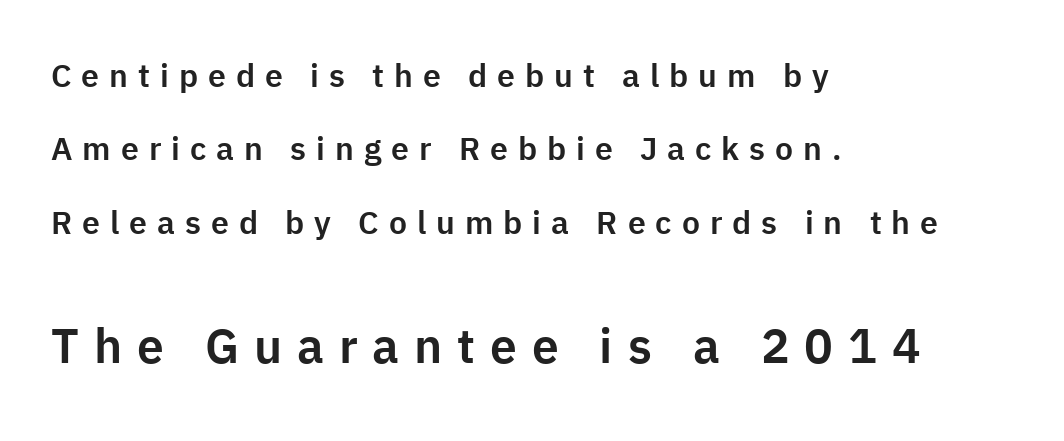
The vertical gap from one line to the next is large. The composition opens small and finishes big. If you drew a line through each stem, it would be perfectly vertical. Here the glyphs are tracked loosely, breaking word shapes into spaced letters. In CSS terms this would be text-align: left. The rendering uses natural spacing where letterforms have individual widths.
